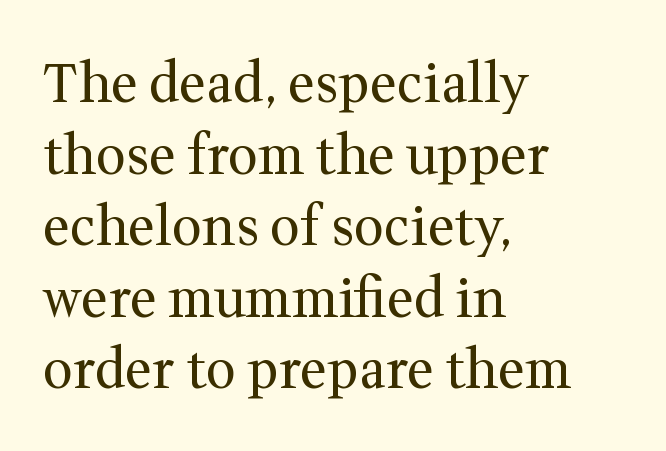
The characters are drawn with everyday or finer stroke widths. The rendering uses natural spacing where letterforms have individual widths. Interline gaps are of average width in this sample. Horizontal alignment here is leftward, the default for most running prose.
